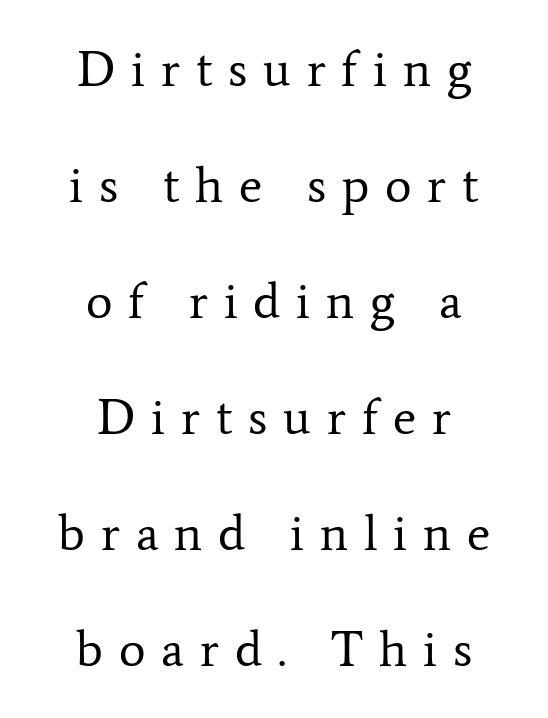
{"serif": "yes", "italic": "no", "bold": "no", "weight": "regular", "width": "normal", "stroke_contrast": "low", "x_height": "medium", "monospaced": "no", "underline": "no", "align": "center", "line_spacing": "loose", "line_spacing_ratio": 2.32, "letter_spacing": "wide", "letter_spacing_em": 0.32, "glyph_px": 50}
